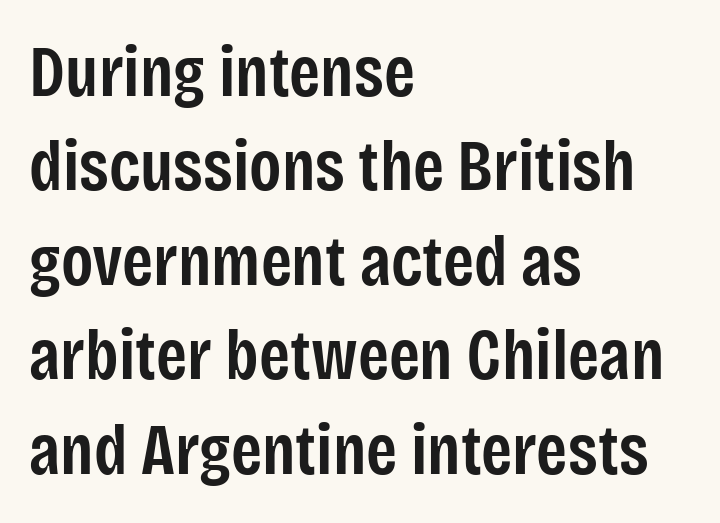
Q: Is the text bold? A: Semi-bold.
Q: Is the text italic (slanted)? A: No, it is upright.
Q: Is the typeface a serif or a sans-serif typeface? A: Sans-serif.
Q: Is the text underlined? A: No.
Q: How is the paragraph aligned? A: Left-aligned.
Q: Is the spacing between letters normal or unusually wide? A: Normal.
Q: Is the spacing between lines tight, normal or loose? A: Normal.
Q: Width (condensed, normal, or wide)? A: Condensed.
Q: Stroke contrast? A: Low.
Q: x-height? A: Large.
Q: Monospaced? A: No.
